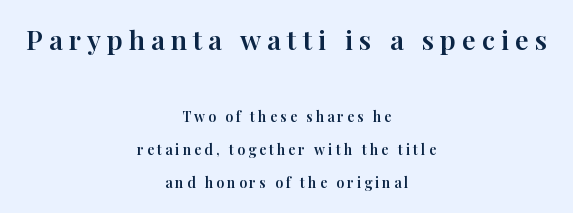
The image shows 27 px text type, upright; set centered, loose line spacing (2.38x), unusually wide letter spacing (+0.22 em), not underlined; the first (top) block is 1.93x larger.
